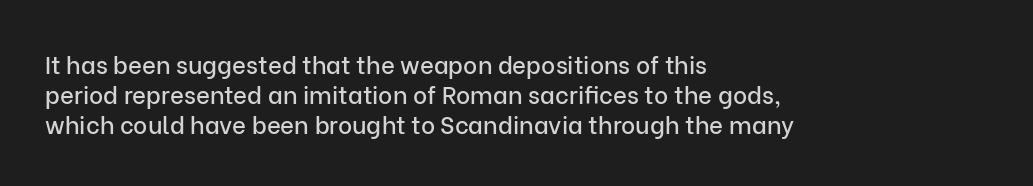
Q: Is the text italic (slanted)? A: No, it is upright.
Q: Is the text underlined? A: No.
Q: How is the paragraph aligned? A: Left-aligned.
Q: Is the spacing between letters normal or unusually wide? A: Normal.
